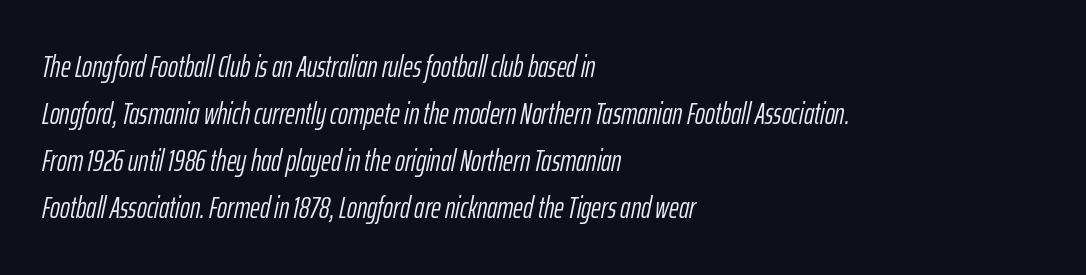
Q: Is the text bold? A: No.
Q: Is the text italic (slanted)? A: Yes, it leans right by about 12 degrees.
Q: Is the text underlined? A: No.
Q: How is the paragraph aligned? A: Left-aligned.
Q: Is the spacing between letters normal or unusually wide? A: Normal.
Q: Is the spacing between lines tight, normal or loose? A: Normal.
Q: Width (condensed, normal, or wide)? A: Condensed.
Q: Stroke contrast? A: Low.
Q: x-height? A: Medium.
Q: Monospaced? A: No.
